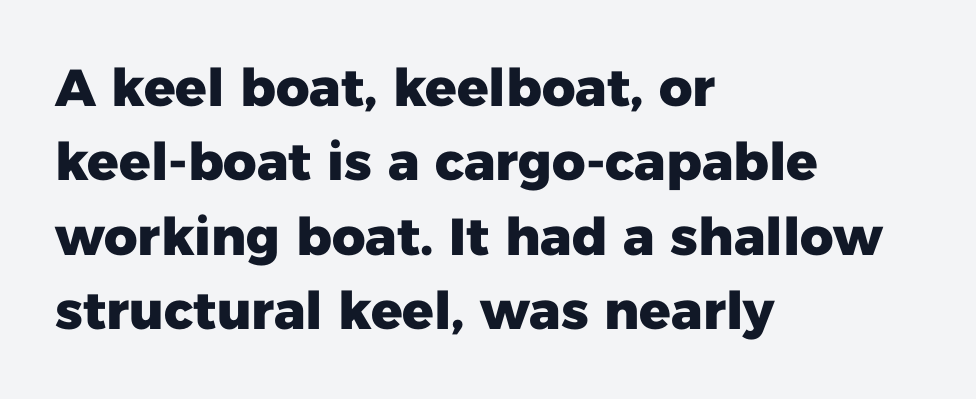
Q: Is the text bold? A: Yes.
Q: Is the text italic (slanted)? A: No, it is upright.
Q: Is the typeface a serif or a sans-serif typeface? A: Sans-serif.
Q: Is the text underlined? A: No.
Q: How is the paragraph aligned? A: Left-aligned.
Q: Is the spacing between letters normal or unusually wide? A: Normal.
Q: Is the spacing between lines tight, normal or loose? A: Normal.
Q: Width (condensed, normal, or wide)? A: Normal.
Q: Stroke contrast? A: Low.
Q: x-height? A: Medium.
Q: Monospaced? A: No.
